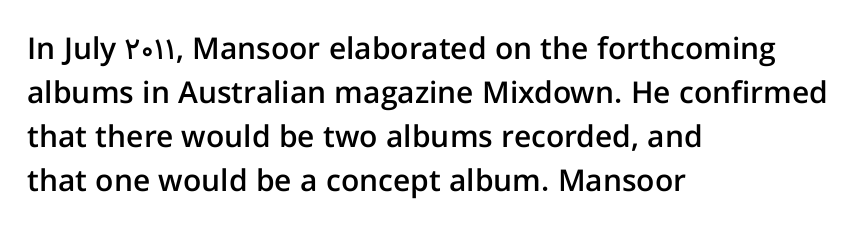
The image shows 30 px semibold sans-serif type, upright; set left-aligned, normal line spacing (1.47x), normal letter spacing, not underlined; low stroke contrast and a medium x-height.
